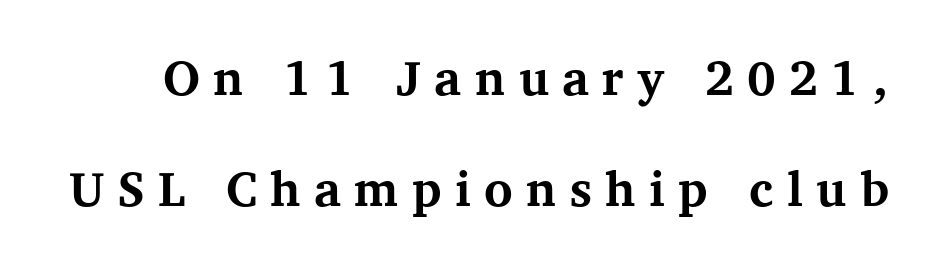
You could fit nearly another row in the gap between these rows. Old-style or modern, the face here clearly has serifs. If you drew a line through each stem, it would be perfectly vertical. You could only call the tracking loose — the letters float apart. Descenders hang freely into open space.
